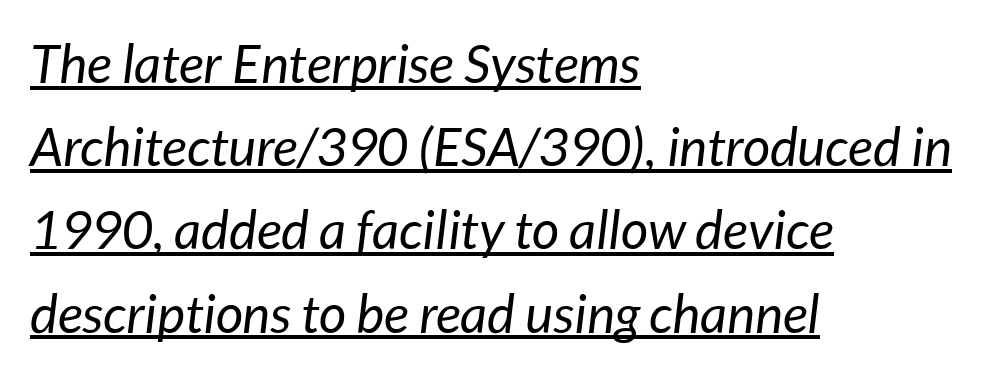
This sample uses plain, unmodified letter spacing. Character widths vary here, with narrow letters taking less room than wide ones. A student would call this left alignment; a typographer would say flush left, rag right. Descenders here cross a horizontal rule under the line. In terms of posture, this sample is oblique. Whoever set this chose a conventional vertical rhythm.
